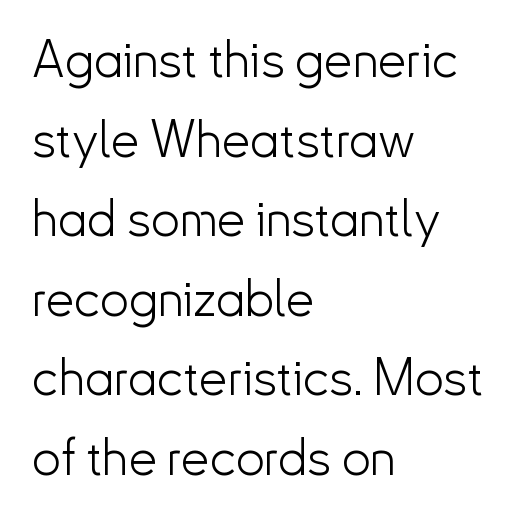
You could not count columns in this text — the font is proportionally spaced. Leftover space on each line is placed entirely after the last word. The space directly below the letters is spotless. Does the leading feel generous? No, just average. Nobody touched the tracking dial on this one.
